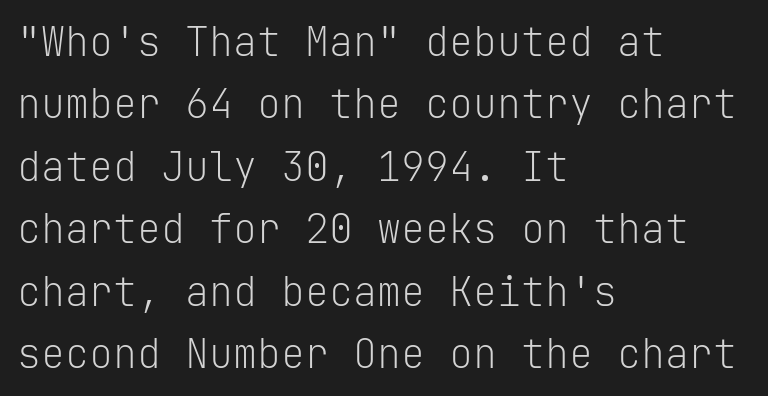
No chunkiness to these letters — they're not bold. Unlike italic type, these characters show no tilt at all. This rendering uses left alignment, leaving the right contour irregular. Regarding serifs, this sample does without them. These lines are rendered in a fixed-pitch font.
